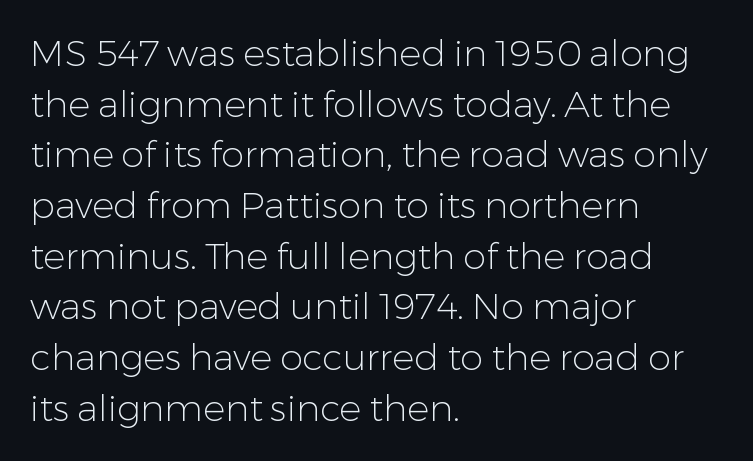
Q: Is the text bold? A: No.
Q: Is the text italic (slanted)? A: No, it is upright.
Q: Is the typeface a serif or a sans-serif typeface? A: Sans-serif.
Q: Is the text underlined? A: No.
Q: How is the paragraph aligned? A: Left-aligned.
Q: Is the spacing between letters normal or unusually wide? A: Normal.
Q: Is the spacing between lines tight, normal or loose? A: Normal.
Q: Width (condensed, normal, or wide)? A: Normal.
Q: Stroke contrast? A: Low.
Q: x-height? A: Medium.
Q: Monospaced? A: No.
